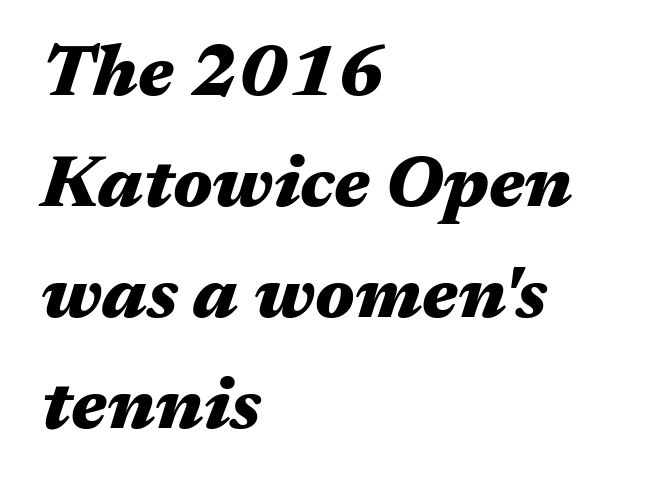
{"italic": "yes", "lean": "right", "slant_degrees": 17, "bold": "yes", "weight": "heavy", "width": "wide", "stroke_contrast": "medium", "x_height": "medium", "monospaced": "no", "underline": "no", "align": "left", "line_spacing": "normal", "line_spacing_ratio": 1.52, "letter_spacing": "normal", "letter_spacing_em": 0.0, "glyph_px": 73}
